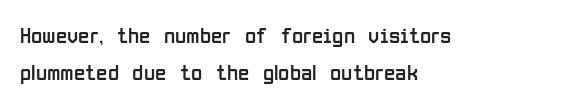
Q: Is the text bold? A: No.
Q: Is the text italic (slanted)? A: No, it is upright.
Q: Is the text underlined? A: No.
Q: How is the paragraph aligned? A: Left-aligned.
Q: Is the spacing between letters normal or unusually wide? A: Normal.
Q: Is the spacing between lines tight, normal or loose? A: Normal.
